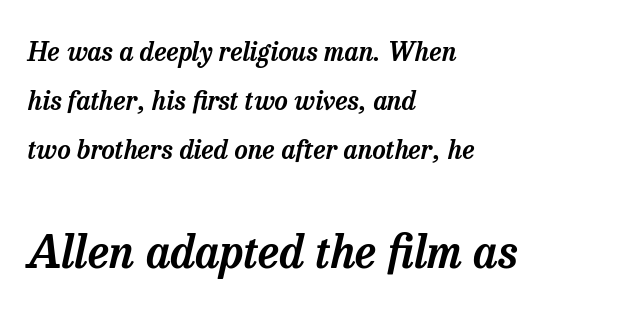
Q: Is the text italic (slanted)? A: Yes, it leans right by about 13 degrees.
Q: Is the typeface a serif or a sans-serif typeface? A: Serif.
Q: Is the text underlined? A: No.
Q: How is the paragraph aligned? A: Left-aligned.
Q: Is the spacing between letters normal or unusually wide? A: Normal.
Q: Which block of text is set in a larger size, the first (top) or the second (bottom)? A: The second (bottom) one.
Q: Width (condensed, normal, or wide)? A: Normal.
Q: Stroke contrast? A: Low.
Q: x-height? A: Medium.
Q: Monospaced? A: No.
